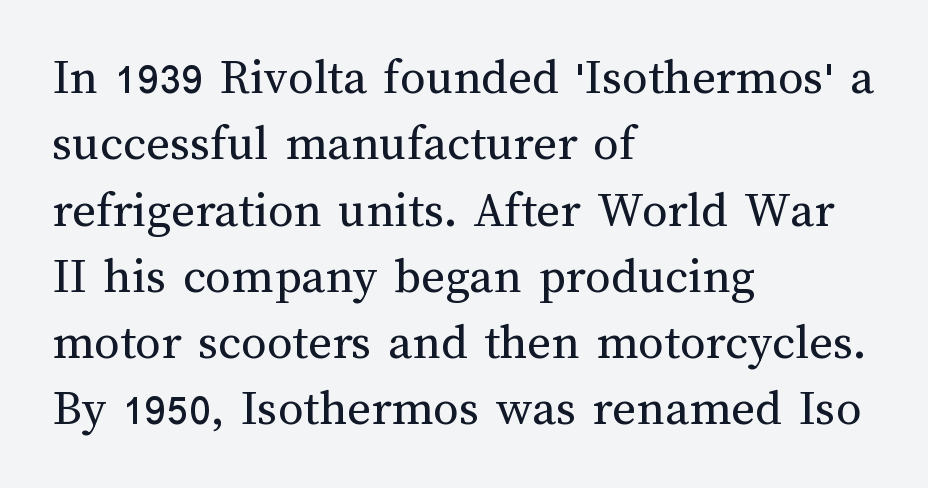
{"italic": "no", "bold": "no", "weight": "regular", "width": "normal", "stroke_contrast": "medium", "x_height": "medium", "monospaced": "no", "underline": "no", "align": "left", "line_spacing": "normal", "line_spacing_ratio": 1.3, "letter_spacing": "normal", "letter_spacing_em": 0.0, "glyph_px": 51}
